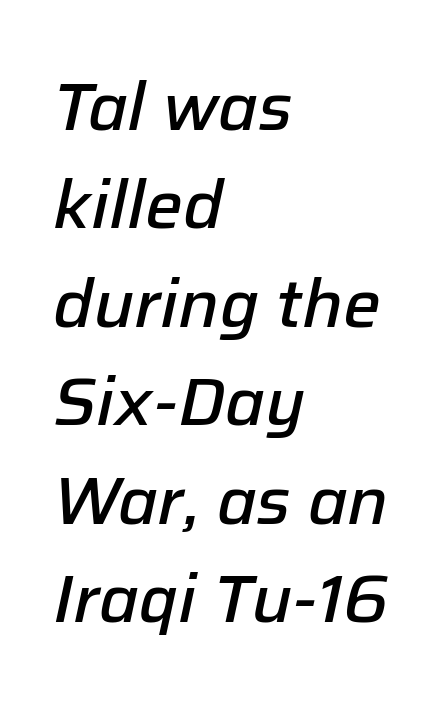
{"italic": "yes", "lean": "right", "slant_degrees": 12, "bold": "semi", "weight": "semibold", "width": "normal", "stroke_contrast": "low", "x_height": "medium", "monospaced": "no", "underline": "no", "align": "left", "line_spacing": "normal", "line_spacing_ratio": 1.47, "letter_spacing": "normal", "letter_spacing_em": 0.0, "glyph_px": 67}
